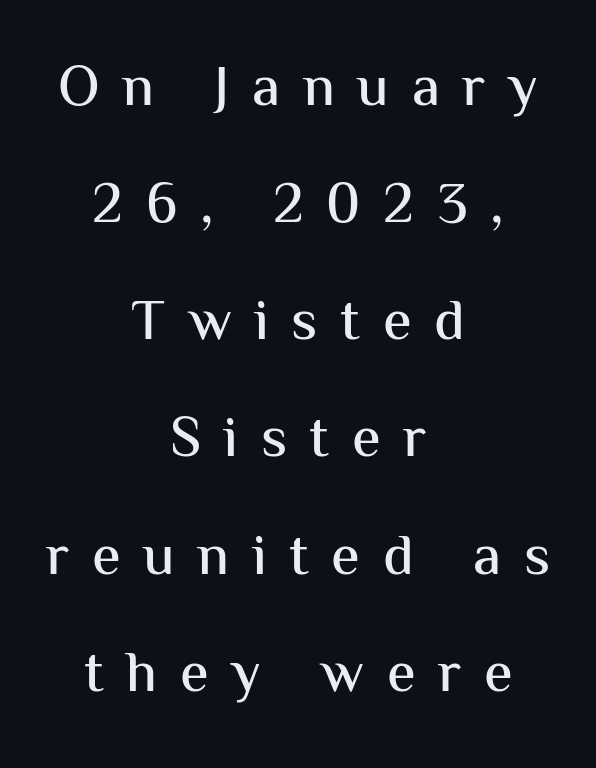
Honestly, the letter spacing is so wide it's the main thing you notice. The area under the type is left untouched. Classification — sans serif. These lines are rendered in a variable-pitch font.
